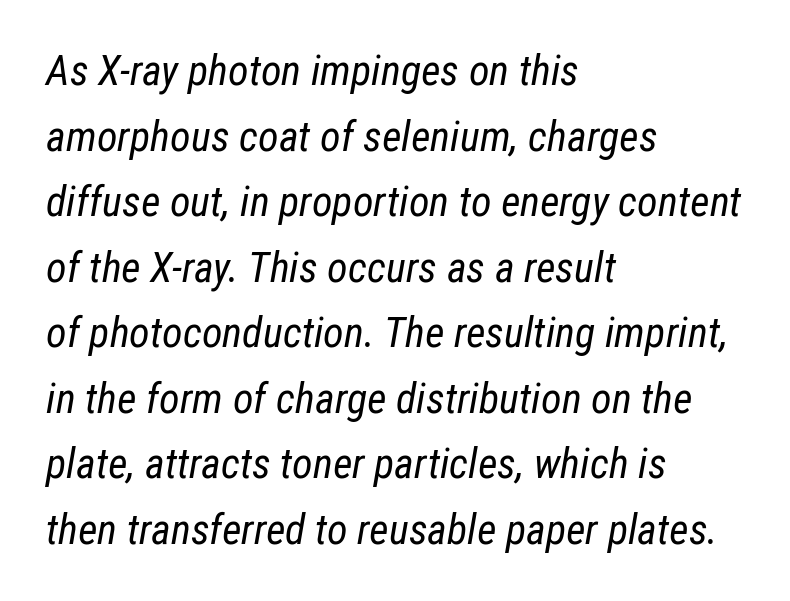
Q: Is the text bold? A: No.
Q: Is the text italic (slanted)? A: Yes, it leans right by about 12 degrees.
Q: Is the text underlined? A: No.
Q: How is the paragraph aligned? A: Left-aligned.
Q: Is the spacing between letters normal or unusually wide? A: Normal.
Q: Is the spacing between lines tight, normal or loose? A: Normal.
Q: Width (condensed, normal, or wide)? A: Condensed.
Q: Stroke contrast? A: Low.
Q: x-height? A: Medium.
Q: Monospaced? A: No.
